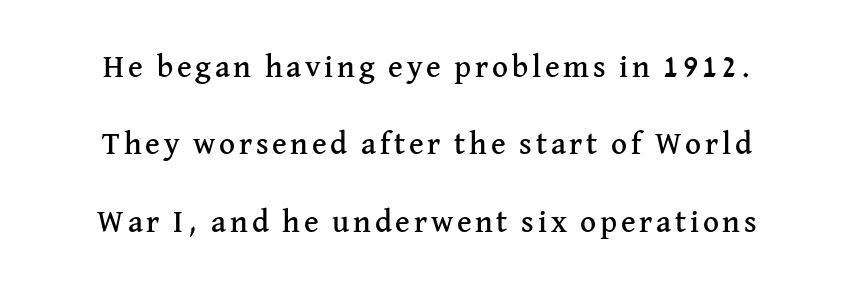
The image shows 31 px serif type, upright; set loose line spacing (2.5x), not underlined; medium stroke contrast and a medium x-height.
